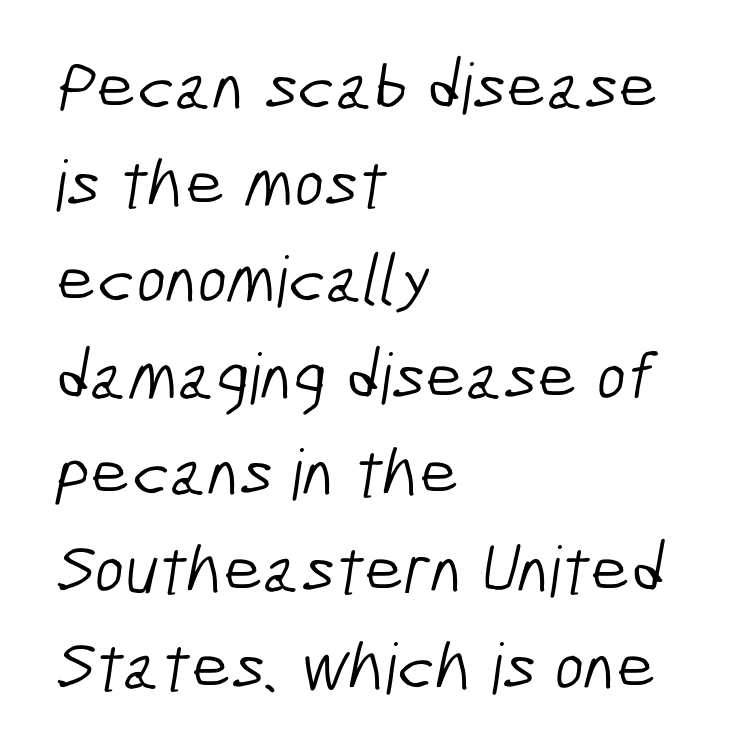
Q: Is the text bold? A: No.
Q: Is the typeface a serif or a sans-serif typeface? A: Sans-serif.
Q: Is the text underlined? A: No.
Q: How is the paragraph aligned? A: Left-aligned.
Q: Is the spacing between letters normal or unusually wide? A: Normal.
Q: Is the spacing between lines tight, normal or loose? A: Normal.
Q: Width (condensed, normal, or wide)? A: Condensed.
Q: Stroke contrast? A: Low.
Q: x-height? A: Medium.
Q: Monospaced? A: No.
